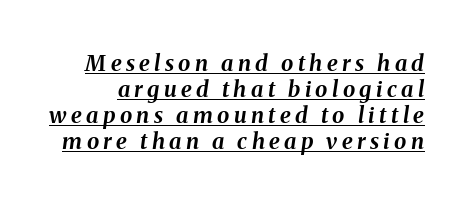
{"italic": "yes", "lean": "right", "slant_degrees": 8, "bold": "yes", "underline": "yes", "line_spacing_ratio": 1.18, "letter_spacing": "wide", "letter_spacing_em": 0.2, "glyph_px": 22}
